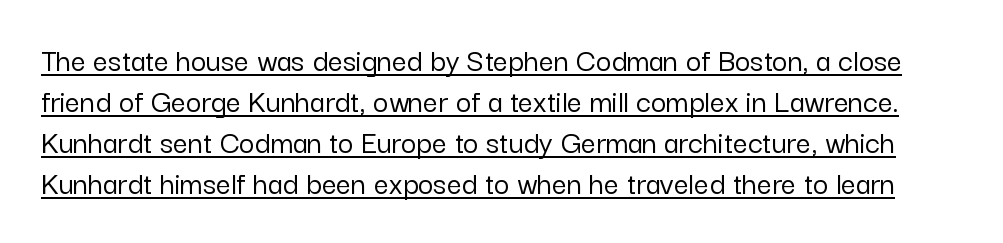
Q: Is the text italic (slanted)? A: No, it is upright.
Q: Is the typeface a serif or a sans-serif typeface? A: Sans-serif.
Q: Is the text underlined? A: Yes.
Q: Is the spacing between letters normal or unusually wide? A: Normal.
Q: Width (condensed, normal, or wide)? A: Normal.
Q: Stroke contrast? A: Low.
Q: x-height? A: Medium.
Q: Monospaced? A: No.
